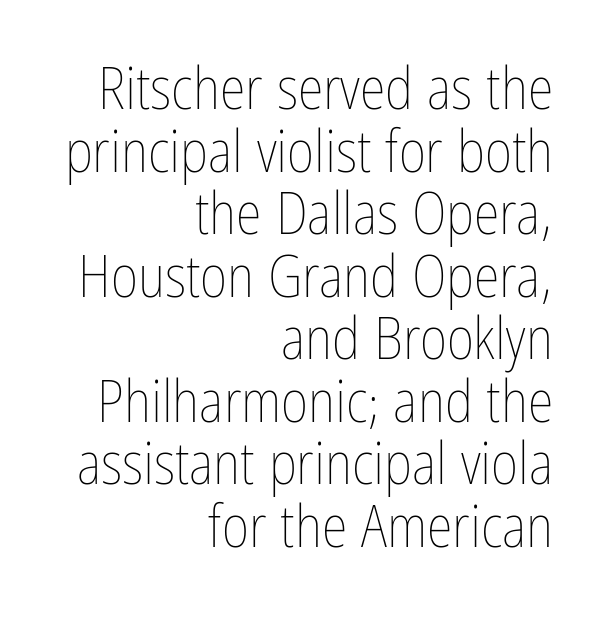
The image shows 59 px thin, condensed type, upright; set right-aligned, tight line spacing (1.06x), normal letter spacing, not underlined; low stroke contrast and a medium x-height.
